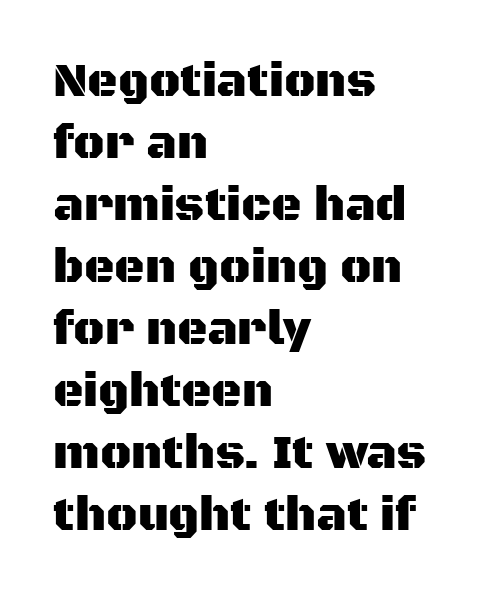
{"serif": "no", "italic": "no", "width": "normal", "stroke_contrast": "medium", "x_height": "large", "monospaced": "no", "underline": "no", "align": "left", "line_spacing": "normal", "line_spacing_ratio": 1.32, "letter_spacing": "normal", "letter_spacing_em": 0.0, "glyph_px": 47}
